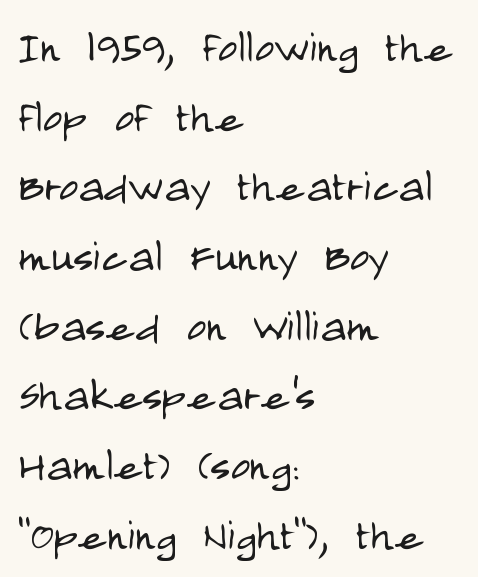
The ragged edge is on the right, which tells us the setting is flush left. The font sits on the lighter half of the weight spectrum, regular included. This rendering features lettering with no underline. Does the leading feel generous? No, just average. Is this a sans? Yes — the strokes have no serifs. The letters advance in unequal steps, a hallmark of proportional type.
